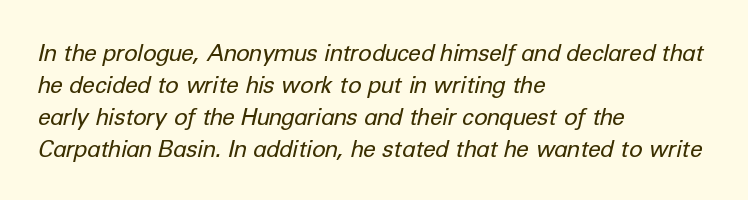
{"italic": "yes", "lean": "right", "slant_degrees": 12, "bold": "no", "underline": "no", "align": "left", "line_spacing": "normal", "line_spacing_ratio": 1.39, "letter_spacing": "normal", "letter_spacing_em": 0.0, "glyph_px": 23}
